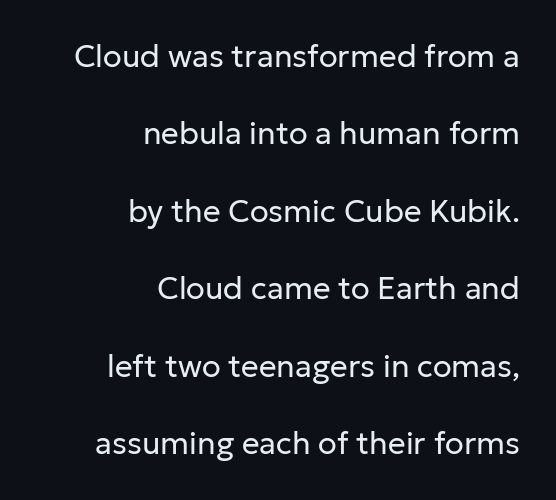
Here the glyphs are tracked normally, forming tight word shapes. The text block is weighted toward the right margin, trailing off unevenly leftward. Think of a printed novel: that variable character pitch is what you see here. Descender tails drop into unmarked territory. Weight: regular or lighter. This sample trades compactness for vertical openness between lines.
